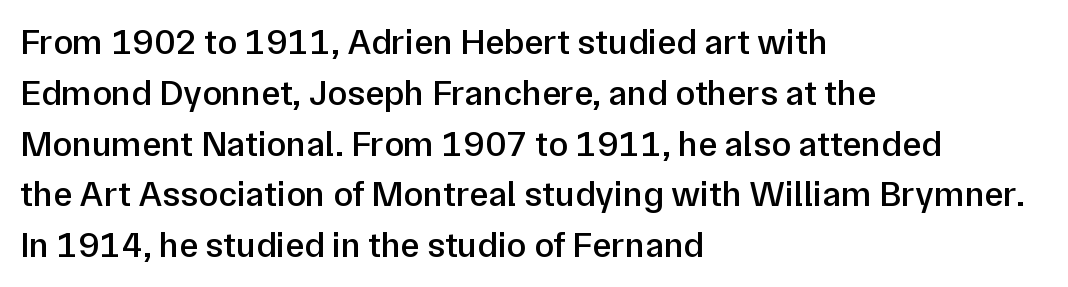
The specimen omits any rule beneath the text block's lines. Firm but not heavy-handed strokes: this text is semibold. Horizontal bands of white between lines are of average thickness. Note the varied advance widths — an 'i' is clearly narrower than an 'm'. In terms of posture, this sample is upright. Classification — sans serif.
